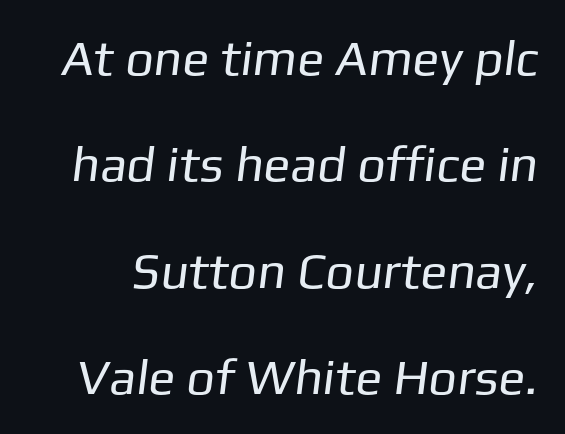
Q: Is the text bold? A: No.
Q: Is the typeface a serif or a sans-serif typeface? A: Sans-serif.
Q: Is the text underlined? A: No.
Q: Is the spacing between letters normal or unusually wide? A: Normal.
Q: Is the spacing between lines tight, normal or loose? A: Loose.
Q: Width (condensed, normal, or wide)? A: Normal.
Q: Stroke contrast? A: Low.
Q: x-height? A: Medium.
Q: Monospaced? A: No.
